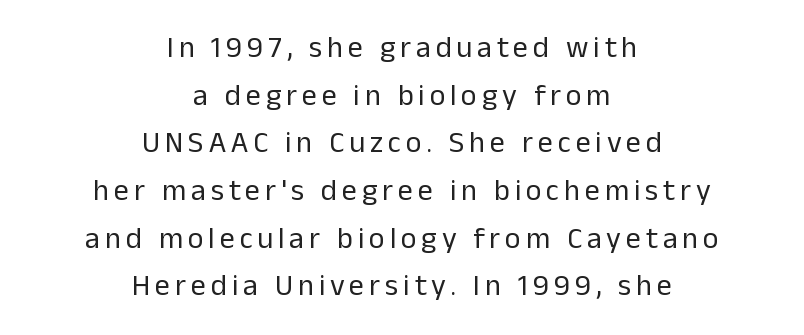
What's the leading like? Ordinary, nothing unusual. The face used here is proportionally spaced, like ordinary book or web type. The foot of each line stays bare and open. The letters carry no serifs — their stems end cleanly without finishing strokes.
